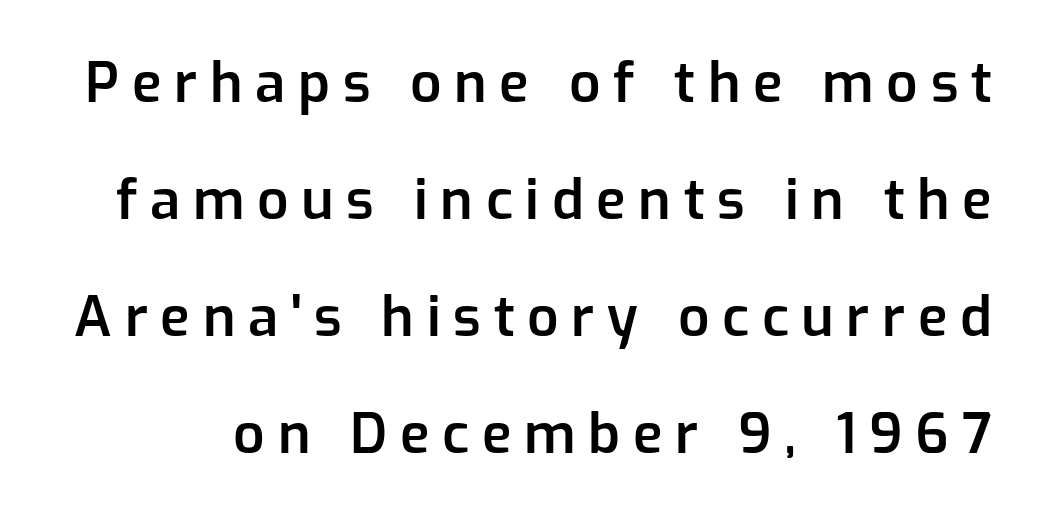
Q: Is the text bold? A: Semi-bold.
Q: Is the text italic (slanted)? A: No, it is upright.
Q: Is the typeface a serif or a sans-serif typeface? A: Sans-serif.
Q: Is the text underlined? A: No.
Q: Is the spacing between letters normal or unusually wide? A: Unusually wide.
Q: Is the spacing between lines tight, normal or loose? A: Loose.
Q: Width (condensed, normal, or wide)? A: Normal.
Q: Stroke contrast? A: Low.
Q: x-height? A: Medium.
Q: Monospaced? A: No.
